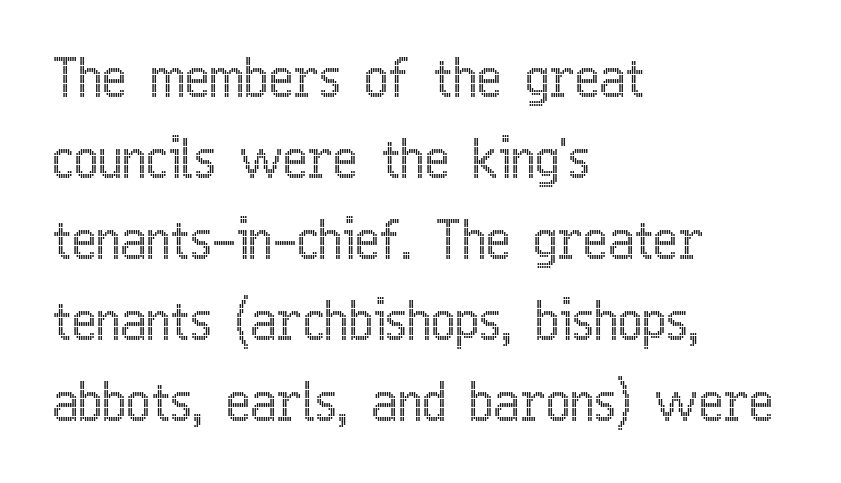
This is the regular roman posture of the typeface. Caption: standard tracking, unaltered. The passage shown is not underscored anywhere. Normally led — the rows are evenly, conventionally spaced. Where is the straight margin? On the left. Looks like regular typesetting: each glyph gets only the width it needs.
